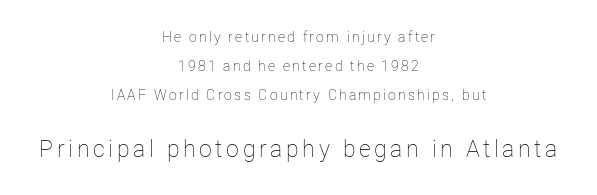
{"italic": "no", "bold": "no", "underline": "no", "align": "center", "line_spacing": "loose", "line_spacing_ratio": 2.07, "larger_block": "second", "size_ratio": 1.64, "glyph_px": 23}
